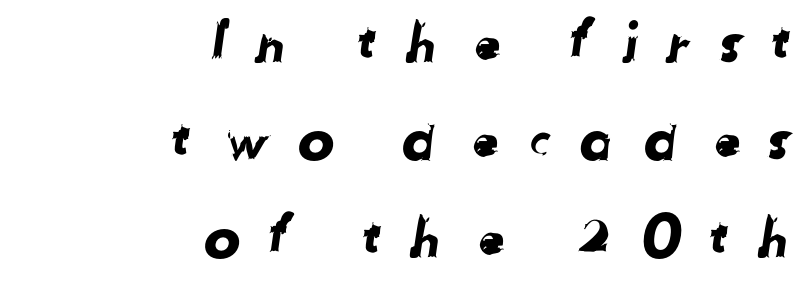
{"serif": "no", "width": "normal", "stroke_contrast": "low", "x_height": "medium", "monospaced": "no", "underline": "no", "align": "right", "line_spacing_ratio": 1.77, "letter_spacing": "wide", "letter_spacing_em": 0.47, "glyph_px": 55}
